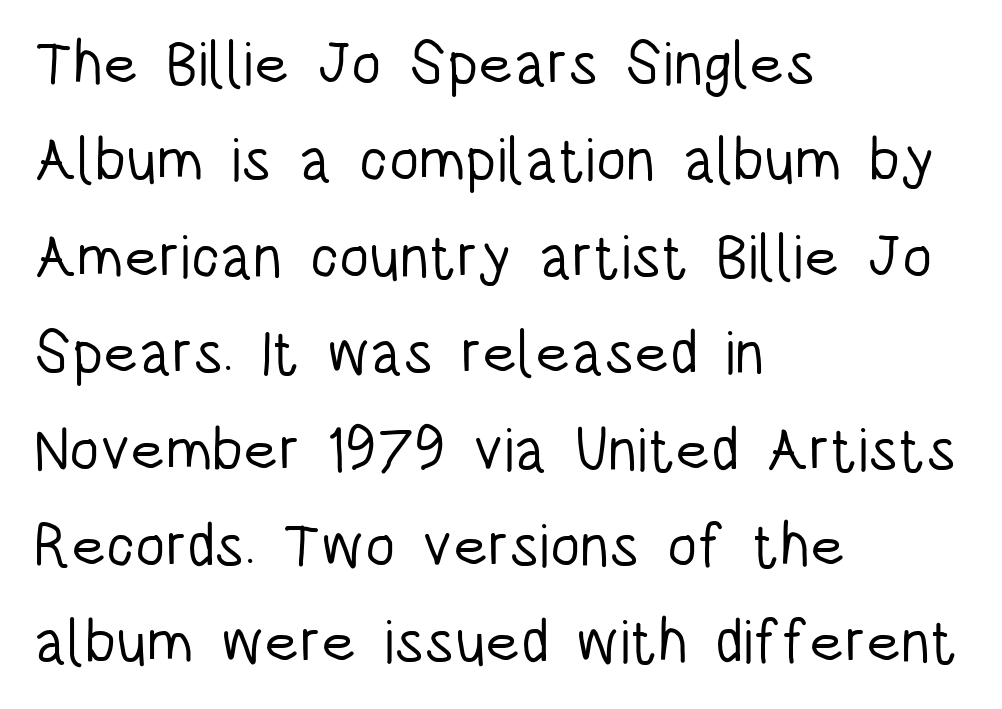
In terms of posture, this sample is upright. The typeface chosen for these lines omits serifs. Look at the tracking — it's just the regular setting, nothing added. This sample is left-justified, so line endings fall wherever the words run out. Descenders hang freely into open space.
